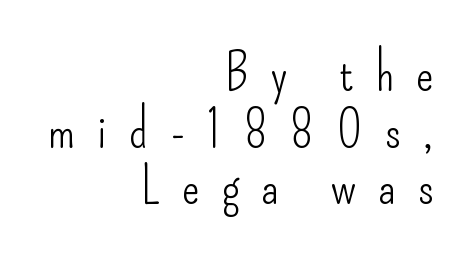
Q: Is the text bold? A: No.
Q: Is the text italic (slanted)? A: No, it is upright.
Q: Is the typeface a serif or a sans-serif typeface? A: Sans-serif.
Q: Is the text underlined? A: No.
Q: How is the paragraph aligned? A: Right-aligned.
Q: Is the spacing between letters normal or unusually wide? A: Unusually wide.
Q: Is the spacing between lines tight, normal or loose? A: Tight.
Q: Width (condensed, normal, or wide)? A: Condensed.
Q: Stroke contrast? A: Low.
Q: x-height? A: Small.
Q: Monospaced? A: No.
